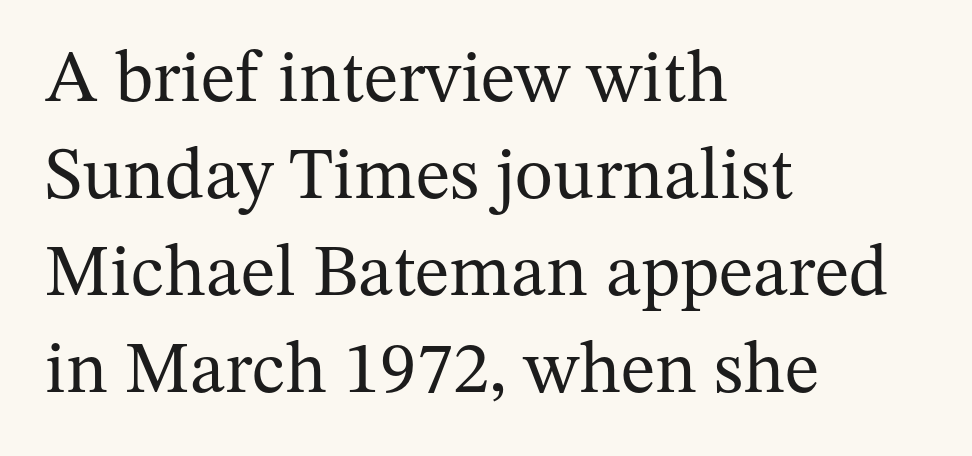
The rendering uses a moderate line-height, typical for paragraphs. Think of a printed novel: that variable character pitch is what you see here. The letters stand straight up with perfectly vertical stems. The string is rendered with underlining switched off. Small tapered or slab feet sit at the stroke ends, so this counts as serif. Each word holds together tightly as a unit, with standard inter-letter gaps.
